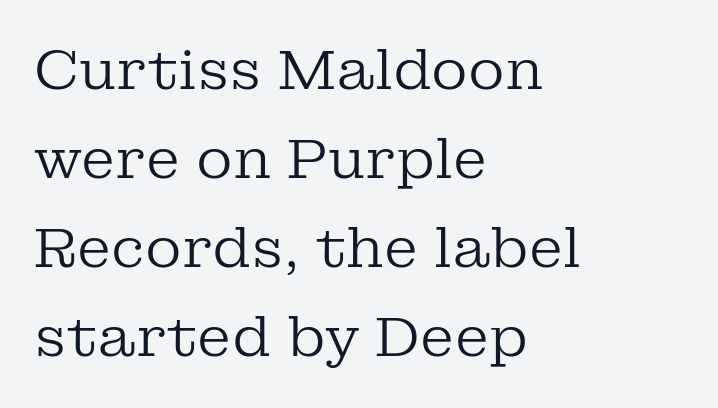
Q: Is the text bold? A: No.
Q: Is the text italic (slanted)? A: No, it is upright.
Q: Is the typeface a serif or a sans-serif typeface? A: Serif.
Q: Is the text underlined? A: No.
Q: How is the paragraph aligned? A: Left-aligned.
Q: Is the spacing between letters normal or unusually wide? A: Normal.
Q: Is the spacing between lines tight, normal or loose? A: Normal.
Q: Width (condensed, normal, or wide)? A: Normal.
Q: Stroke contrast? A: Low.
Q: x-height? A: Medium.
Q: Monospaced? A: No.
